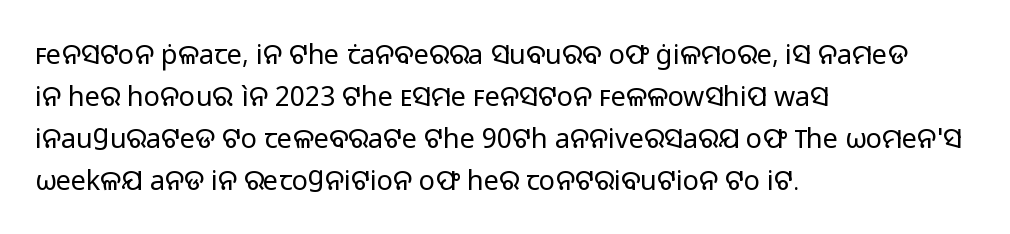
{"italic": "no", "bold": "no", "underline": "no", "align": "left", "line_spacing": "normal", "line_spacing_ratio": 1.56, "letter_spacing": "normal", "letter_spacing_em": 0.0, "glyph_px": 27}
